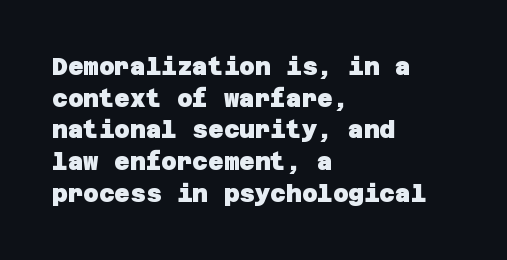
Q: Is the text bold? A: Yes.
Q: Is the text underlined? A: No.
Q: How is the paragraph aligned? A: Left-aligned.
Q: Is the spacing between letters normal or unusually wide? A: Normal.
Q: Is the spacing between lines tight, normal or loose? A: Normal.
